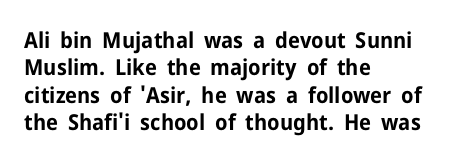
{"italic": "no", "bold": "yes", "underline": "no", "align": "left", "line_spacing": "normal", "line_spacing_ratio": 1.25, "letter_spacing": "normal", "letter_spacing_em": 0.0, "glyph_px": 22}
